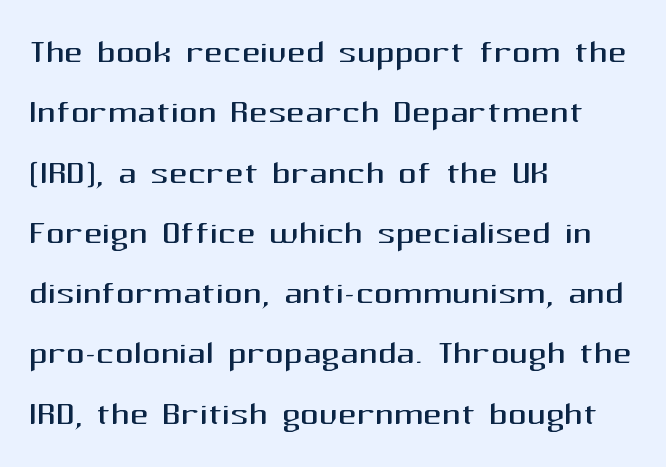
The passage shown is typeset with a sans-serif family. Here the glyphs are tracked normally, forming tight word shapes. The passage shown is not underscored anywhere. Line spacing here is normal. Italic? Not at all — the glyphs are vertical. The rag falls on the right side of this text block.
